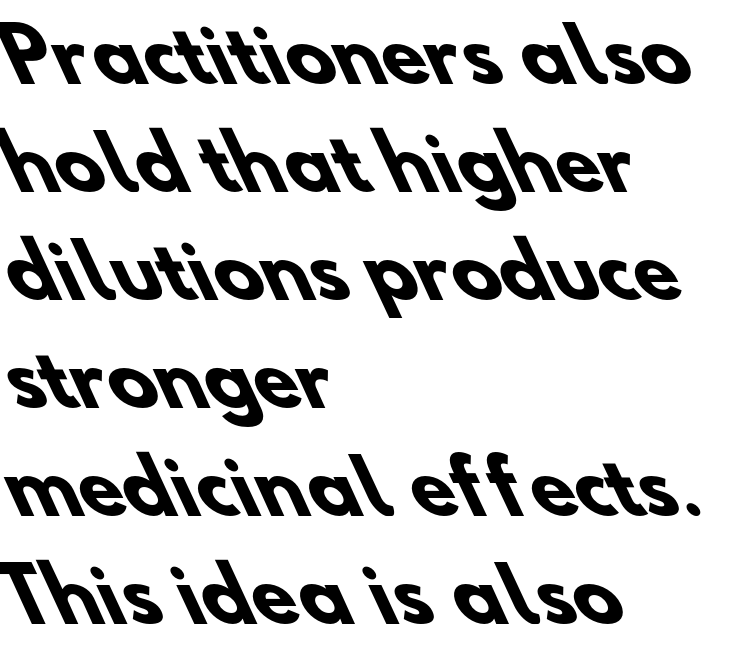
Q: Is the text bold? A: Yes.
Q: Is the typeface a serif or a sans-serif typeface? A: Sans-serif.
Q: Is the text underlined? A: No.
Q: How is the paragraph aligned? A: Left-aligned.
Q: Is the spacing between letters normal or unusually wide? A: Normal.
Q: Is the spacing between lines tight, normal or loose? A: Normal.
Q: Width (condensed, normal, or wide)? A: Normal.
Q: Stroke contrast? A: Low.
Q: x-height? A: Small.
Q: Monospaced? A: No.
